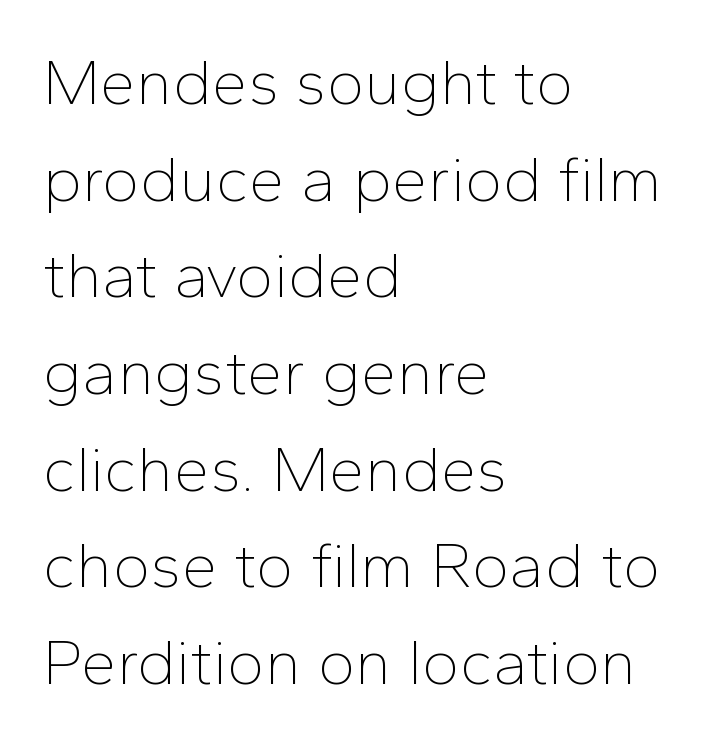
The font sits on the lighter half of the weight spectrum, regular included. Whoever set this chose a conventional vertical rhythm. Nothing unusual about the tracking: characters are spaced as the font intends. You could not count columns in this text — the font is proportionally spaced. Observe the absence of serifs on each vertical stroke in this sample. Just letters on the line, the space beneath them empty.
